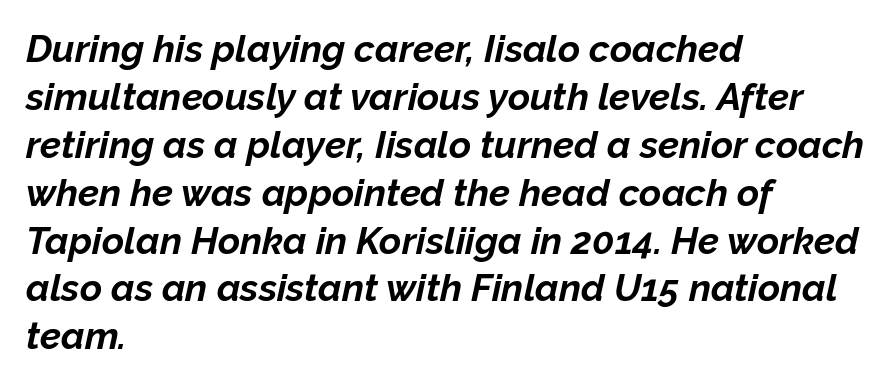
{"italic": "yes", "lean": "right", "slant_degrees": 12, "bold": "yes", "weight": "bold", "width": "normal", "stroke_contrast": "low", "x_height": "medium", "monospaced": "no", "underline": "no", "align": "left", "line_spacing": "normal", "line_spacing_ratio": 1.26, "letter_spacing": "normal", "letter_spacing_em": 0.0, "glyph_px": 38}
